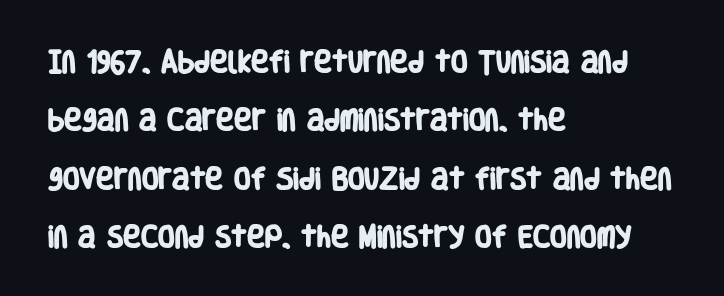
{"bold": "yes", "underline": "no", "align": "left", "line_spacing": "loose", "line_spacing_ratio": 2.43, "letter_spacing": "normal", "letter_spacing_em": 0.0, "glyph_px": 24}
